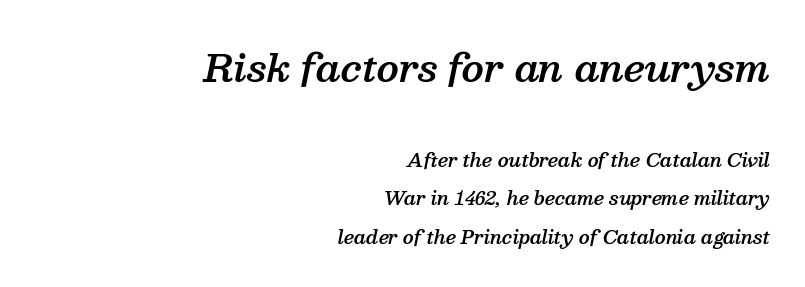
The image shows 37 px semibold serif type, italic (leaning right); set right-aligned, loose line spacing (2.14x), normal letter spacing, not underlined; the first (top) block is 2.06x larger; medium stroke contrast and a medium x-height.
